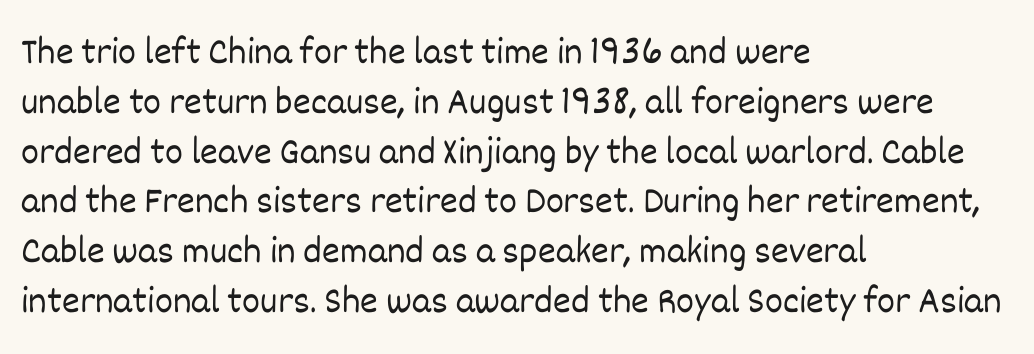
{"italic": "no", "bold": "no", "weight": "light", "width": "normal", "stroke_contrast": "low", "x_height": "large", "monospaced": "no", "underline": "no", "align": "left", "line_spacing": "normal", "line_spacing_ratio": 1.31, "letter_spacing": "normal", "letter_spacing_em": 0.0, "glyph_px": 38}
